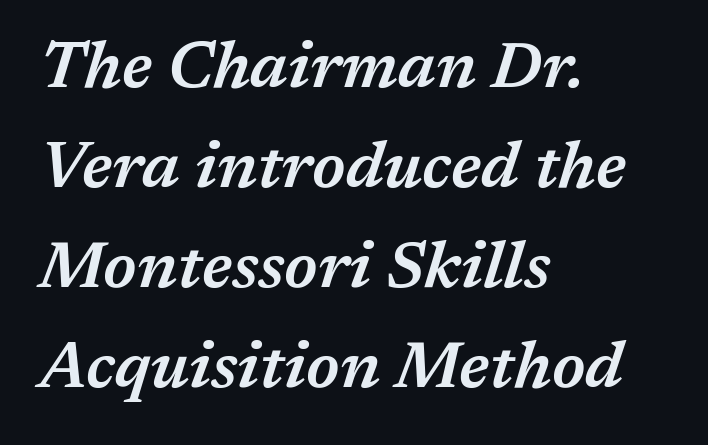
Q: Is the text bold? A: Semi-bold.
Q: Is the text italic (slanted)? A: Yes, it leans right by about 17 degrees.
Q: Is the text underlined? A: No.
Q: How is the paragraph aligned? A: Left-aligned.
Q: Is the spacing between letters normal or unusually wide? A: Normal.
Q: Is the spacing between lines tight, normal or loose? A: Normal.
Q: Width (condensed, normal, or wide)? A: Normal.
Q: Stroke contrast? A: Medium.
Q: x-height? A: Medium.
Q: Monospaced? A: No.
